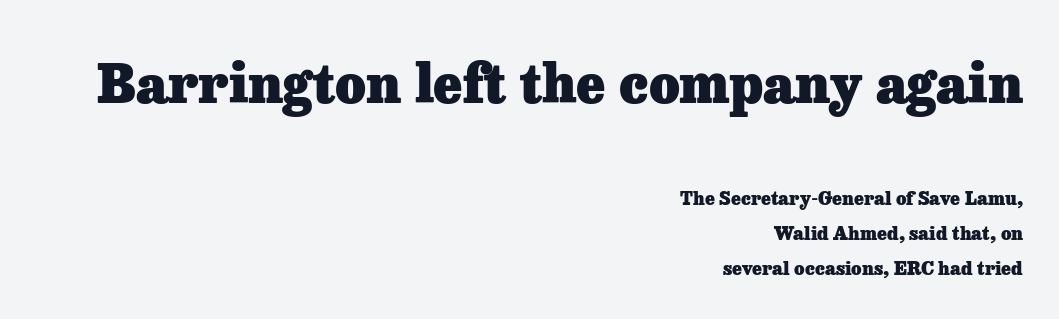
{"serif": "yes", "italic": "no", "bold": "yes", "weight": "heavy", "width": "normal", "stroke_contrast": "low", "x_height": "medium", "monospaced": "no", "underline": "no", "align": "right", "line_spacing": "loose", "line_spacing_ratio": 1.95, "letter_spacing": "normal", "letter_spacing_em": 0.0, "larger_block": "first", "size_ratio": 2.94, "glyph_px": 53}
